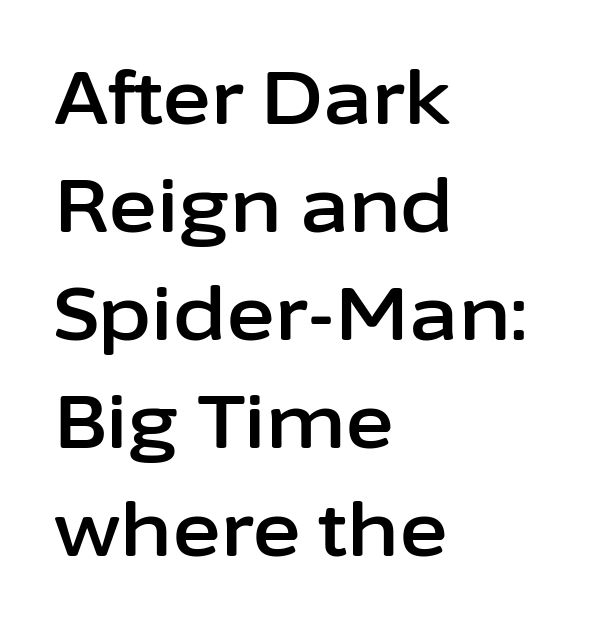
The image shows 74 px sans-serif type, upright; set left-aligned, normal line spacing (1.46x), normal letter spacing, not underlined; low stroke contrast and a medium x-height.
